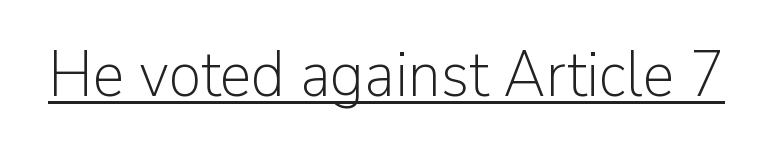
{"serif": "no", "italic": "no", "bold": "no", "weight": "light", "width": "normal", "stroke_contrast": "low", "x_height": "medium", "monospaced": "no", "underline": "yes", "letter_spacing": "normal", "letter_spacing_em": 0.0, "glyph_px": 65}
